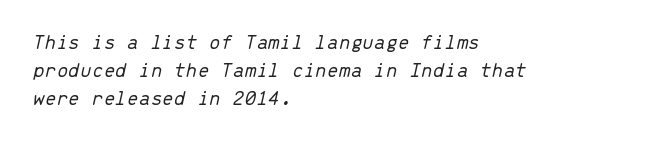
{"italic": "yes", "lean": "right", "slant_degrees": 13, "bold": "no", "underline": "no", "align": "left", "line_spacing": "normal", "line_spacing_ratio": 1.33, "letter_spacing": "normal", "letter_spacing_em": 0.0, "glyph_px": 21}
